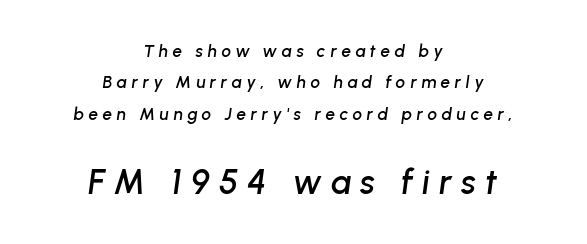
The letters in the lower block stand taller than those in the block above. The passage shown is typed in a proportional face where columns would drift. In terms of posture, this sample is oblique. Short note: letters widely spaced.
